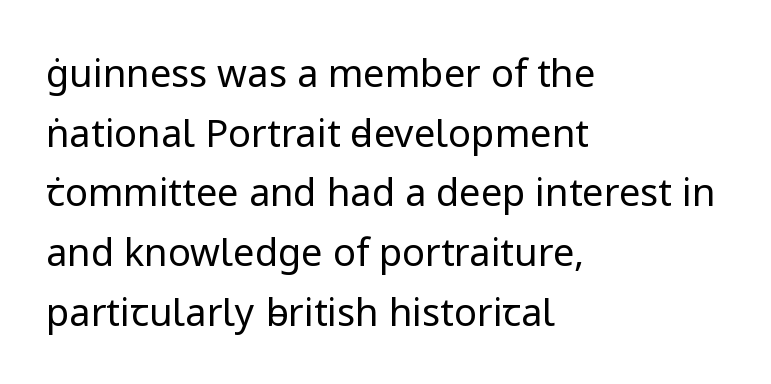
Q: Is the text bold? A: No.
Q: Is the text italic (slanted)? A: No, it is upright.
Q: Is the typeface a serif or a sans-serif typeface? A: Sans-serif.
Q: Is the text underlined? A: No.
Q: How is the paragraph aligned? A: Left-aligned.
Q: Is the spacing between letters normal or unusually wide? A: Normal.
Q: Is the spacing between lines tight, normal or loose? A: Normal.
Q: Width (condensed, normal, or wide)? A: Normal.
Q: Stroke contrast? A: Low.
Q: x-height? A: Medium.
Q: Monospaced? A: No.
